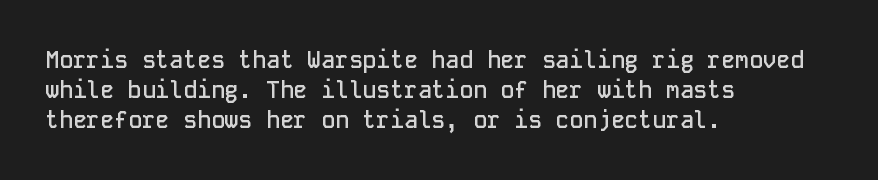
Q: Is the text bold? A: Semi-bold.
Q: Is the text italic (slanted)? A: No, it is upright.
Q: Is the text underlined? A: No.
Q: How is the paragraph aligned? A: Left-aligned.
Q: Is the spacing between letters normal or unusually wide? A: Normal.
Q: Is the spacing between lines tight, normal or loose? A: Normal.
